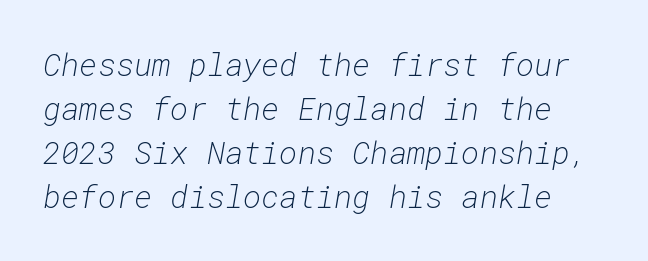
These lines are rendered in a fixed-pitch font. Each word holds together tightly as a unit, with standard inter-letter gaps. The typesetting does not lean heavy: it is not bold. Regular leading.
